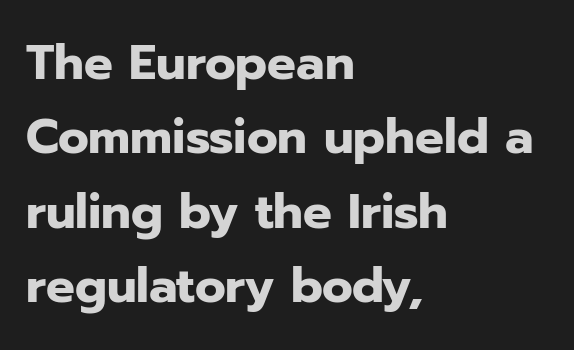
Rows of type keep a routine distance in the vertical direction. A clean baseline with only descenders dipping below it. The specimen reads as upright at a glance. Check where the strokes stop: nothing finishes them off — pure sans. Each line starts at the same left margin while the right side varies.
